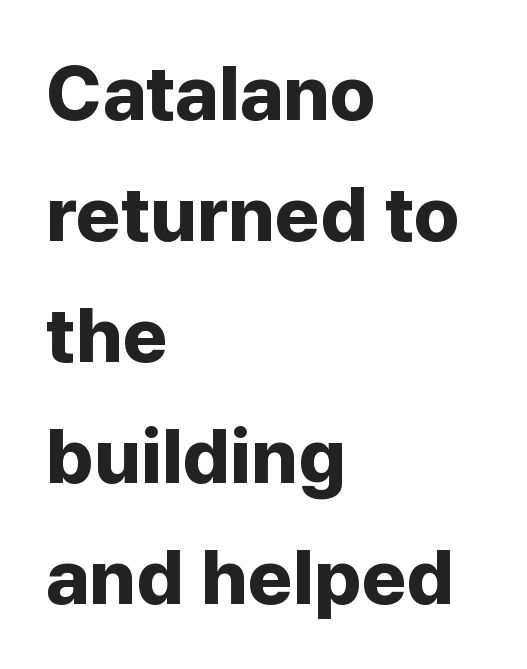
The designer left line spacing at the default. Proportional: the letters do not fall into vertical columns. Is the letter spacing exaggerated? No — it looks like the ordinary default. A sans-serif font was chosen for this passage. Caption: bold face, heavy strokes.
